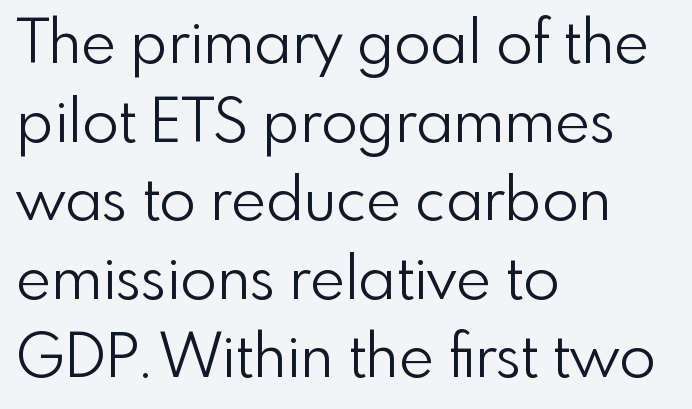
The image shows 60 px light sans-serif type, upright; set left-aligned, normal line spacing (1.31x), normal letter spacing, not underlined; low stroke contrast and a small x-height.
